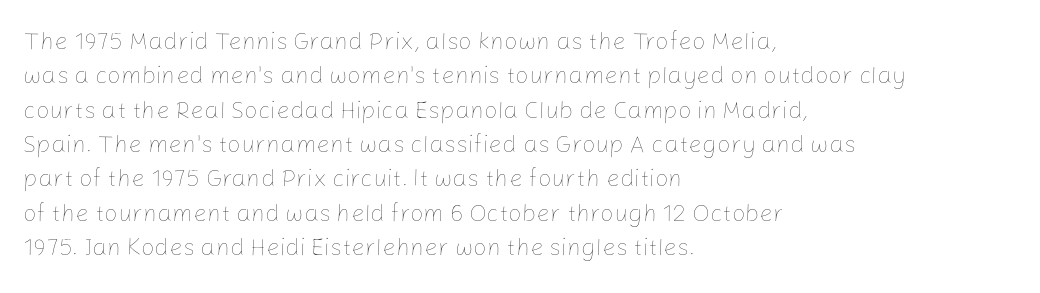
{"italic": "no", "bold": "no", "underline": "no", "align": "left", "line_spacing": "normal", "line_spacing_ratio": 1.43, "letter_spacing": "normal", "letter_spacing_em": 0.0, "glyph_px": 24}
